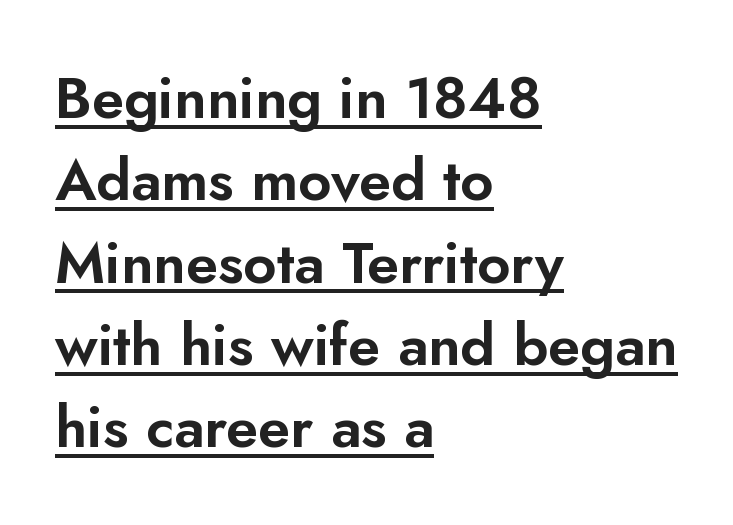
Q: Is the text italic (slanted)? A: No, it is upright.
Q: Is the typeface a serif or a sans-serif typeface? A: Sans-serif.
Q: Is the text underlined? A: Yes.
Q: How is the paragraph aligned? A: Left-aligned.
Q: Is the spacing between letters normal or unusually wide? A: Normal.
Q: Is the spacing between lines tight, normal or loose? A: Normal.
Q: Width (condensed, normal, or wide)? A: Normal.
Q: Stroke contrast? A: Low.
Q: x-height? A: Small.
Q: Monospaced? A: No.
